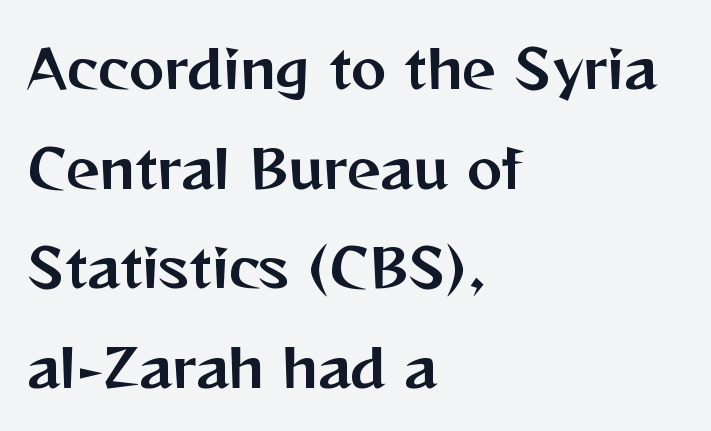
The type is set solid horizontally, with unmodified tracking. Posture: upright roman. The baseline area is clear. Is this a fixed-width face? No — the glyphs have proportional, varying widths. This rendering employs a face without finishing strokes, i.e., a sans-serif.
